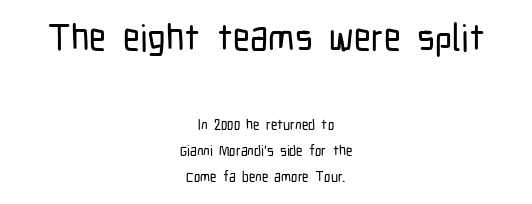
Rule under the text: the space is simply empty. The text was rendered using a sans face with plain stroke endings. Horizontally, the lines are justified to the midpoint only. The face used here appears at its bigger size in the upper chunk. The letters advance in unequal steps, a hallmark of proportional type.
